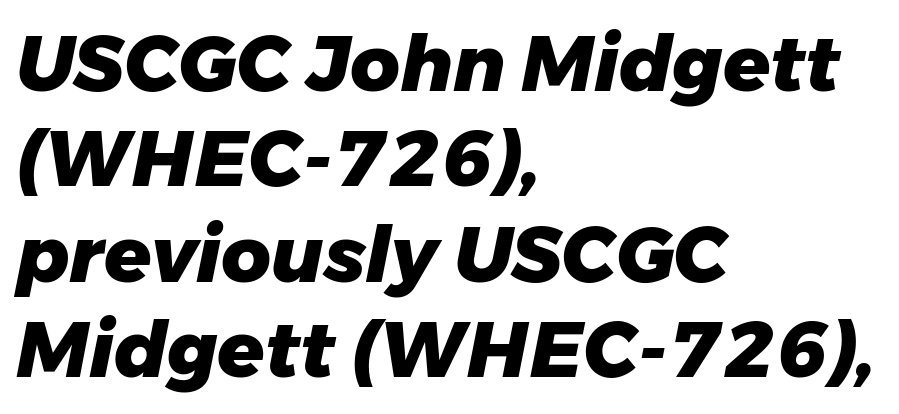
{"italic": "yes", "lean": "right", "slant_degrees": 11, "bold": "yes", "weight": "heavy", "width": "normal", "stroke_contrast": "low", "x_height": "medium", "monospaced": "no", "underline": "no", "align": "left", "line_spacing_ratio": 1.24, "letter_spacing": "normal", "letter_spacing_em": 0.0, "glyph_px": 77}
